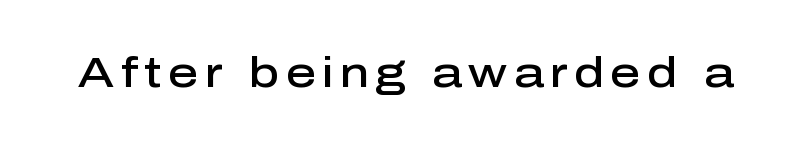
Q: Is the text bold? A: Semi-bold.
Q: Is the text italic (slanted)? A: No, it is upright.
Q: Is the typeface a serif or a sans-serif typeface? A: Sans-serif.
Q: Is the text underlined? A: No.
Q: Width (condensed, normal, or wide)? A: Normal.
Q: Stroke contrast? A: Low.
Q: x-height? A: Medium.
Q: Monospaced? A: No.
